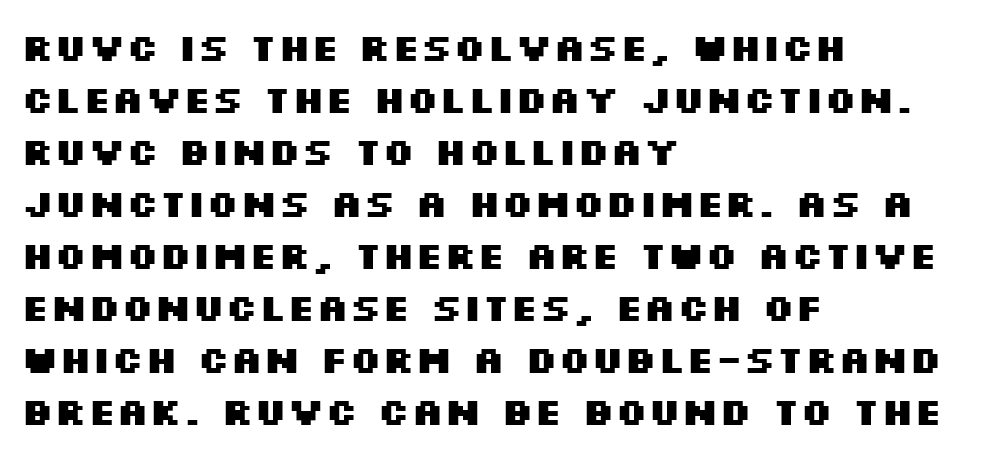
The image shows 38 px heavy, wide sans-serif type, upright; set left-aligned, normal line spacing (1.37x), normal letter spacing, not underlined; medium stroke contrast and a large x-height.
